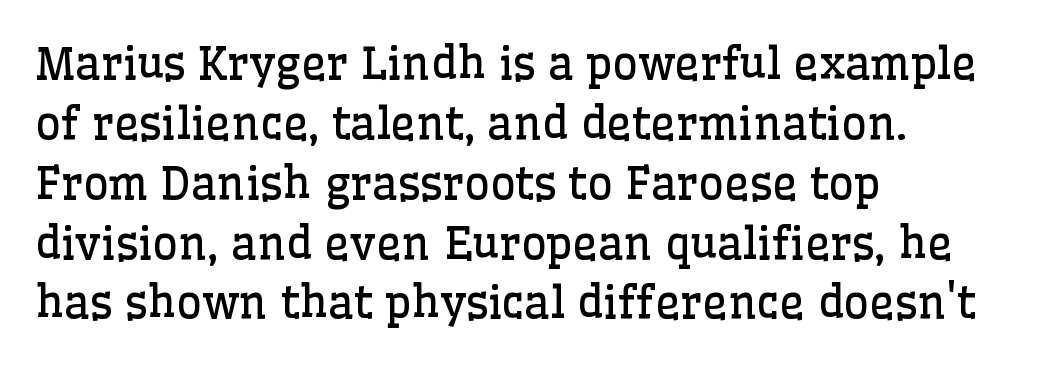
The image shows 44 px regular-weight serif type, upright; set left-aligned, normal line spacing (1.36x), normal letter spacing, not underlined; low stroke contrast and a medium x-height.
